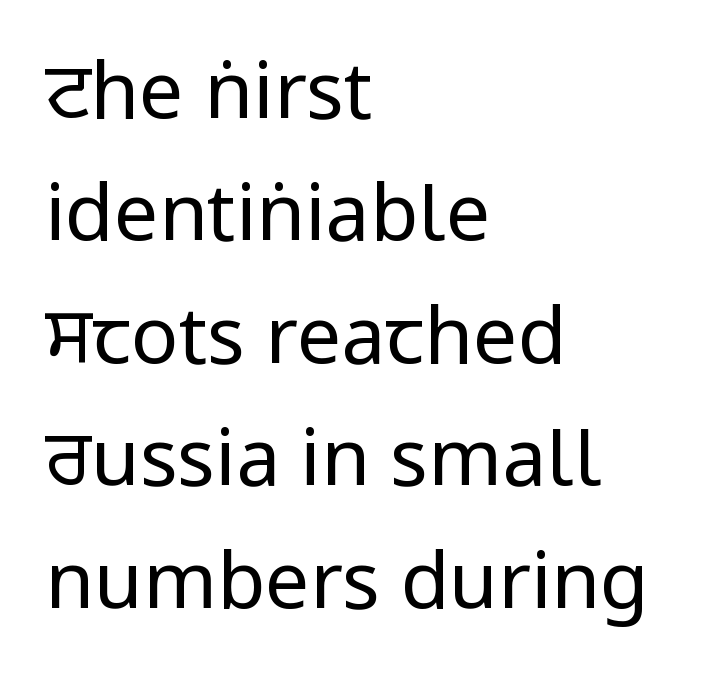
Q: Is the text bold? A: No.
Q: Is the text italic (slanted)? A: No, it is upright.
Q: Is the typeface a serif or a sans-serif typeface? A: Sans-serif.
Q: Is the text underlined? A: No.
Q: How is the paragraph aligned? A: Left-aligned.
Q: Is the spacing between letters normal or unusually wide? A: Normal.
Q: Is the spacing between lines tight, normal or loose? A: Normal.
Q: Width (condensed, normal, or wide)? A: Condensed.
Q: Stroke contrast? A: Low.
Q: x-height? A: Large.
Q: Monospaced? A: No.
